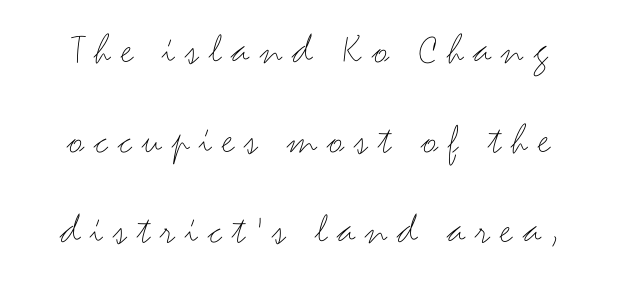
Q: Is the text bold? A: No.
Q: Is the text italic (slanted)? A: Yes.
Q: Is the typeface a serif or a sans-serif typeface? A: Sans-serif.
Q: Is the text underlined? A: No.
Q: How is the paragraph aligned? A: Centered.
Q: Is the spacing between letters normal or unusually wide? A: Unusually wide.
Q: Is the spacing between lines tight, normal or loose? A: Loose.
Q: Width (condensed, normal, or wide)? A: Wide.
Q: Stroke contrast? A: Medium.
Q: x-height? A: Small.
Q: Monospaced? A: No.
